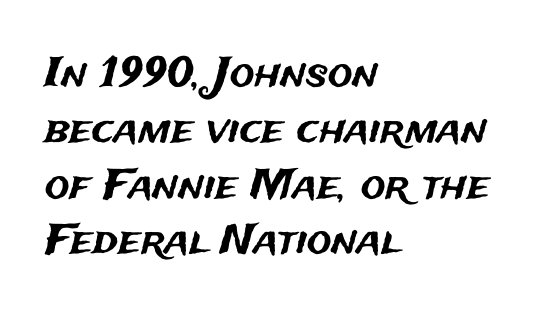
Q: Is the text italic (slanted)? A: Yes.
Q: Is the typeface a serif or a sans-serif typeface? A: Sans-serif.
Q: Is the text underlined? A: No.
Q: How is the paragraph aligned? A: Left-aligned.
Q: Is the spacing between letters normal or unusually wide? A: Normal.
Q: Is the spacing between lines tight, normal or loose? A: Normal.
Q: Width (condensed, normal, or wide)? A: Normal.
Q: Stroke contrast? A: Medium.
Q: x-height? A: Medium.
Q: Monospaced? A: No.
